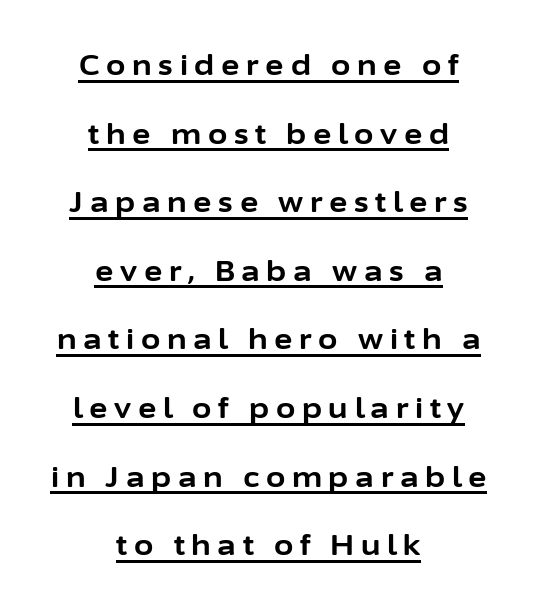
{"serif": "no", "italic": "no", "bold": "yes", "weight": "bold", "width": "normal", "stroke_contrast": "low", "x_height": "medium", "monospaced": "no", "underline": "yes", "align": "center", "line_spacing": "loose", "line_spacing_ratio": 2.45, "letter_spacing": "wide", "letter_spacing_em": 0.24, "glyph_px": 28}
